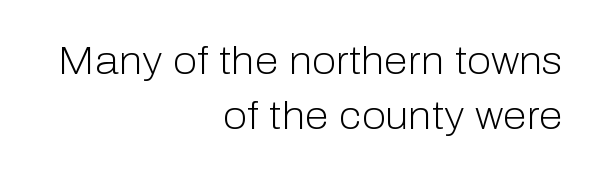
Stroke mass is kept to a normal reading level or below. Looks like regular typesetting: each glyph gets only the width it needs. The gap between lines stays unmarked. Normally led — the rows are evenly, conventionally spaced. How are the letters spaced? Ordinarily, with no added tracking. The axis of the letterforms is exactly vertical.
